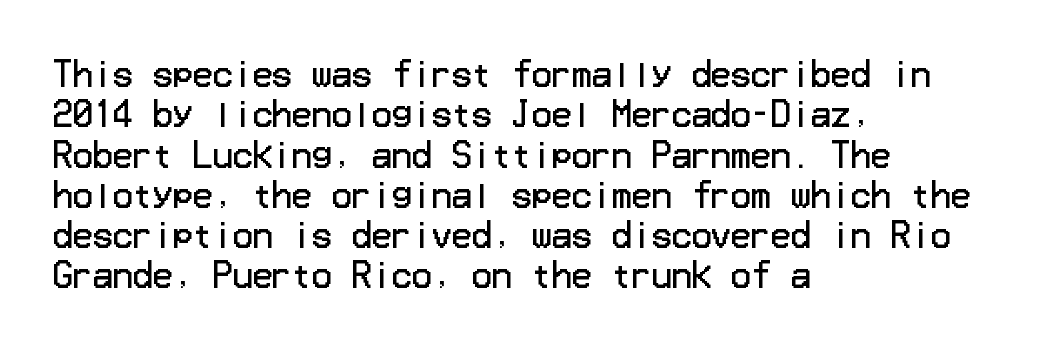
Q: Is the text bold? A: No.
Q: Is the text italic (slanted)? A: No, it is upright.
Q: Is the typeface a serif or a sans-serif typeface? A: Sans-serif.
Q: Is the text underlined? A: No.
Q: How is the paragraph aligned? A: Left-aligned.
Q: Is the spacing between letters normal or unusually wide? A: Normal.
Q: Width (condensed, normal, or wide)? A: Normal.
Q: Stroke contrast? A: Low.
Q: x-height? A: Medium.
